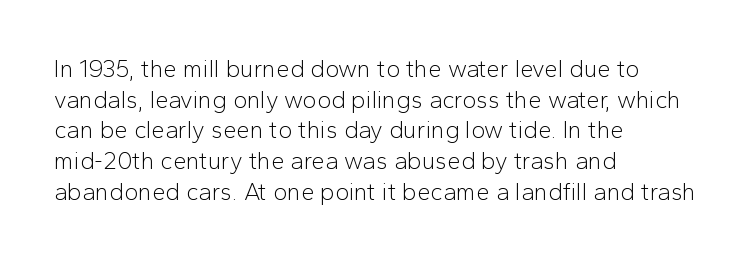
Q: Is the text bold? A: No.
Q: Is the text italic (slanted)? A: No, it is upright.
Q: Is the text underlined? A: No.
Q: How is the paragraph aligned? A: Left-aligned.
Q: Is the spacing between letters normal or unusually wide? A: Normal.
Q: Is the spacing between lines tight, normal or loose? A: Normal.
